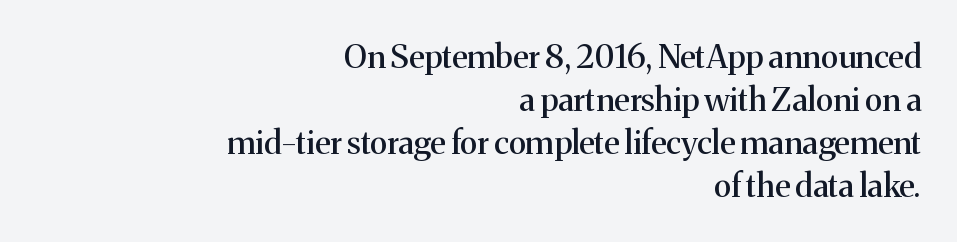
These lines keep a tight, regular rhythm from letter to letter. The space directly below the letters is spotless. Every row of glyphs terminates at an identical x-position on the right. Here the designer chose a conventional face with non-uniform glyph widths.
